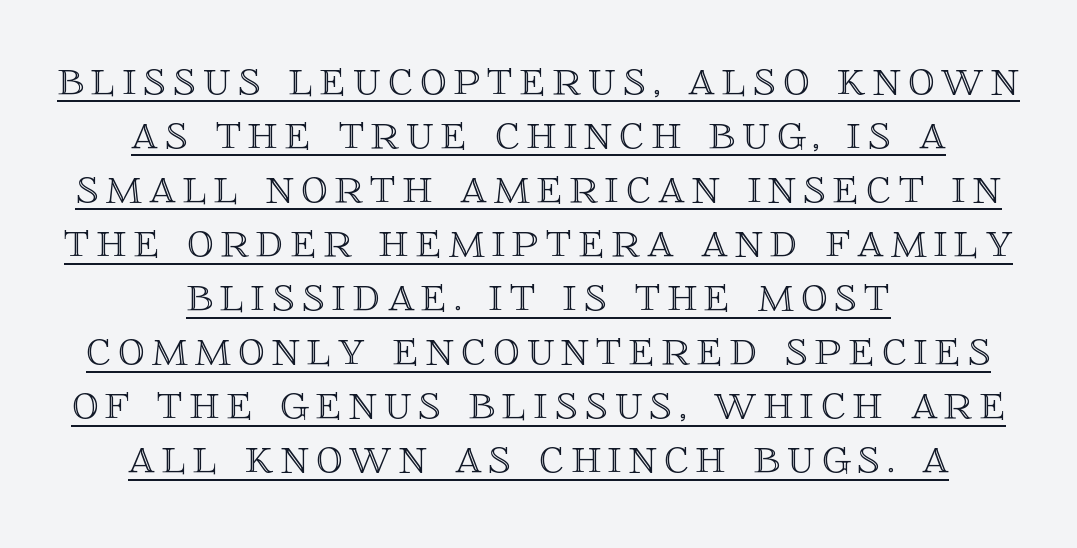
The image shows 53 px text type, upright; set centered, tight line spacing (1.02x), underlined; a large x-height.
